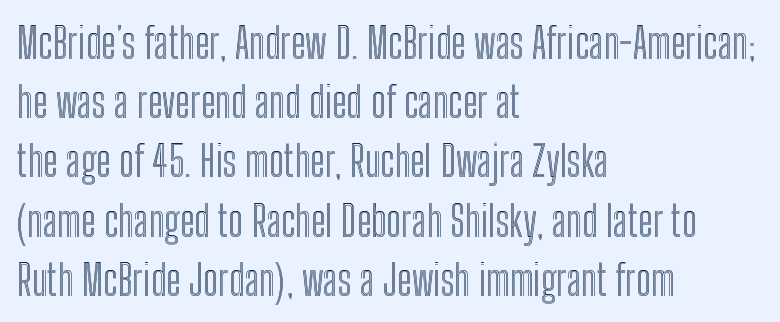
{"italic": "no", "width": "condensed", "x_height": "medium", "monospaced": "no", "underline": "no", "align": "left", "line_spacing": "normal", "line_spacing_ratio": 1.41, "letter_spacing": "normal", "letter_spacing_em": 0.0, "glyph_px": 42}
